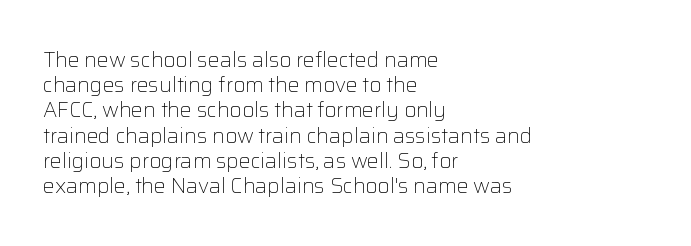
The image shows 21 px text type, upright; set left-aligned, line spacing 1.2x, normal letter spacing, not underlined.
